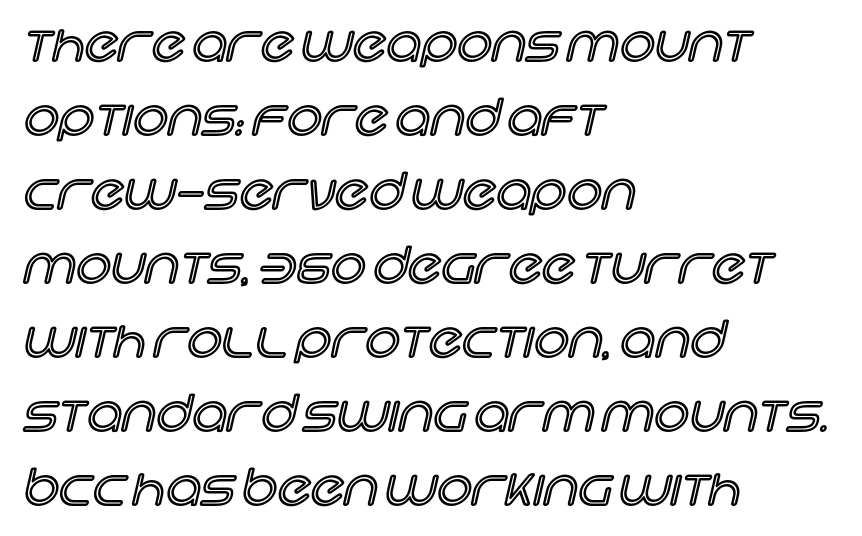
The image shows 49 px text type; set left-aligned, normal line spacing (1.51x), normal letter spacing, not underlined; a large x-height.
